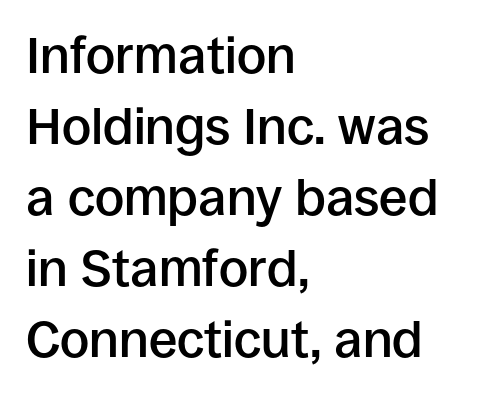
The image shows 51 px semibold sans-serif type, upright; set left-aligned, normal line spacing (1.39x), normal letter spacing, not underlined; low stroke contrast and a large x-height.
